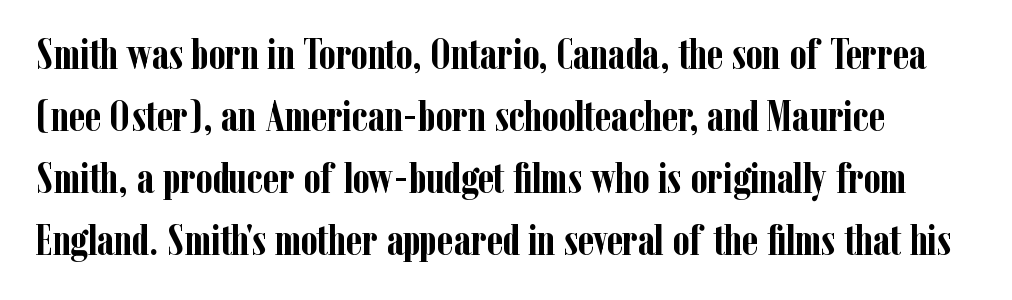
The image shows 43 px semibold, condensed serif type, upright; set normal line spacing (1.44x), normal letter spacing, not underlined; low stroke contrast and a medium x-height.
